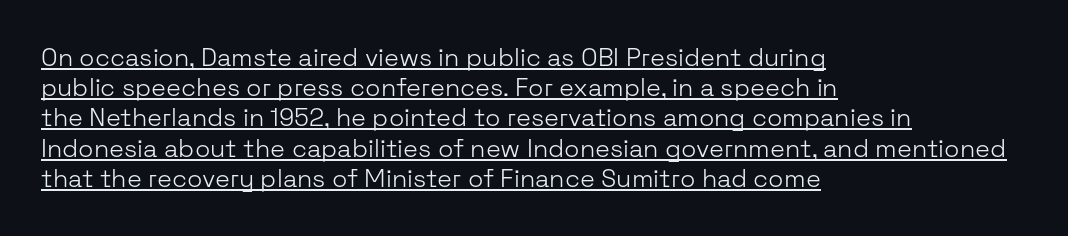
Vertical strokes here are truly vertical. Every word sits above its own underline. Vertical stems look standard width or narrower in stroke. The typesetter chose a ragged-right arrangement here. Spacing between characters is what you'd get straight out of the box.
